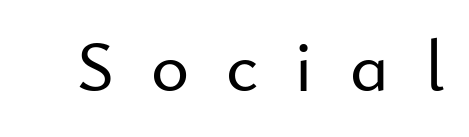
{"serif": "no", "italic": "no", "width": "normal", "stroke_contrast": "low", "x_height": "small", "monospaced": "no", "underline": "no", "letter_spacing": "wide", "letter_spacing_em": 0.5, "glyph_px": 73}
